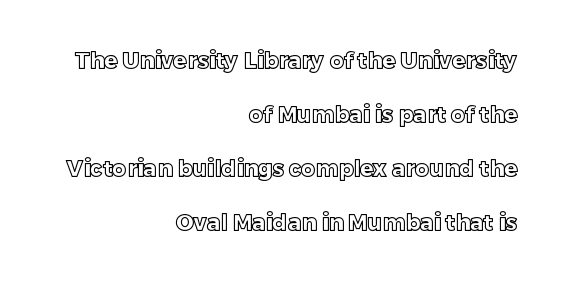
Q: Is the text italic (slanted)? A: No, it is upright.
Q: Is the text underlined? A: No.
Q: How is the paragraph aligned? A: Right-aligned.
Q: Is the spacing between letters normal or unusually wide? A: Normal.
Q: Is the spacing between lines tight, normal or loose? A: Loose.
